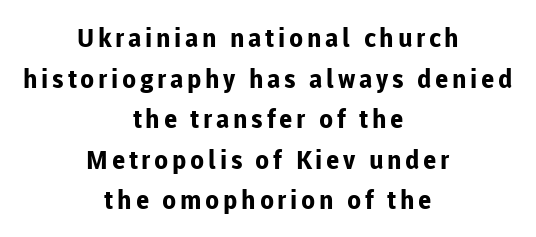
{"italic": "no", "bold": "yes", "underline": "no", "align": "center", "line_spacing": "normal", "line_spacing_ratio": 1.56, "glyph_px": 26}
